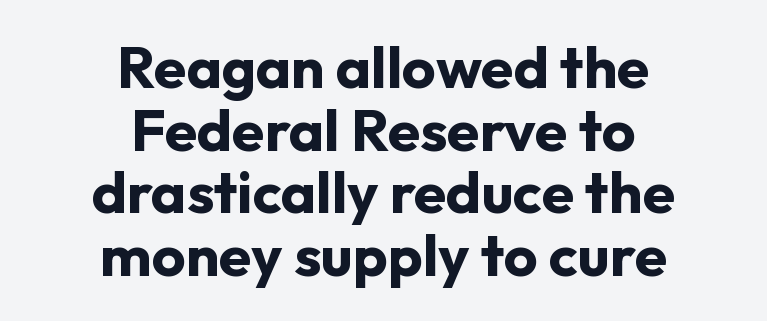
Every stem runs plumb, perpendicular to the baseline. Both edges are ragged and mirror each other, which tells us the setting is centered. Each word holds together tightly as a unit, with standard inter-letter gaps. Horizontal bands of white between lines are thin slivers. A dark, heavy texture on the line: the type is bold. You could not count columns in this text — the font is proportionally spaced.
